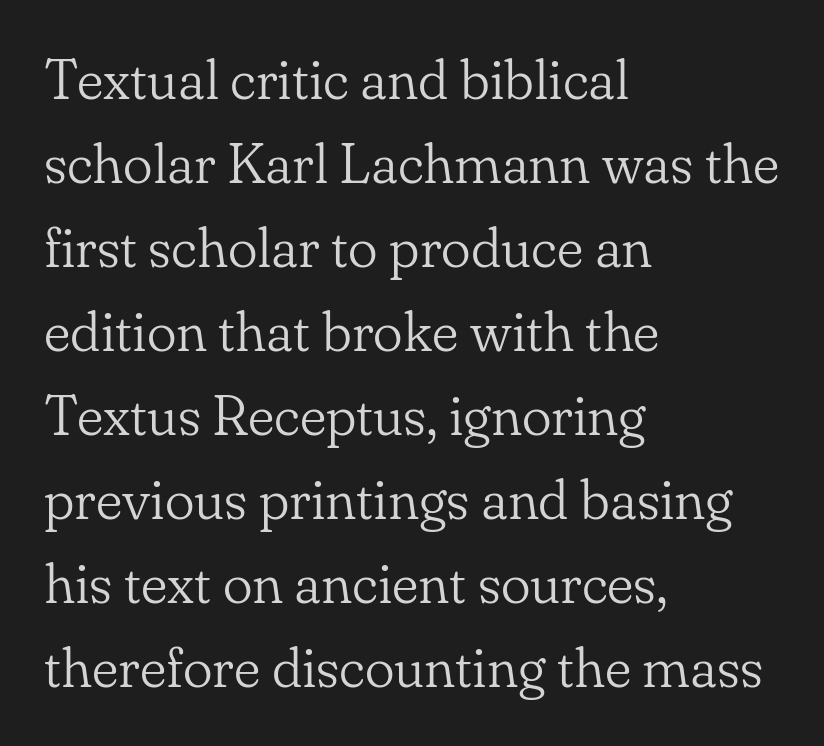
Q: Is the text bold? A: No.
Q: Is the text italic (slanted)? A: No, it is upright.
Q: Is the typeface a serif or a sans-serif typeface? A: Serif.
Q: Is the text underlined? A: No.
Q: How is the paragraph aligned? A: Left-aligned.
Q: Is the spacing between letters normal or unusually wide? A: Normal.
Q: Is the spacing between lines tight, normal or loose? A: Normal.
Q: Width (condensed, normal, or wide)? A: Normal.
Q: Stroke contrast? A: Low.
Q: x-height? A: Small.
Q: Monospaced? A: No.
